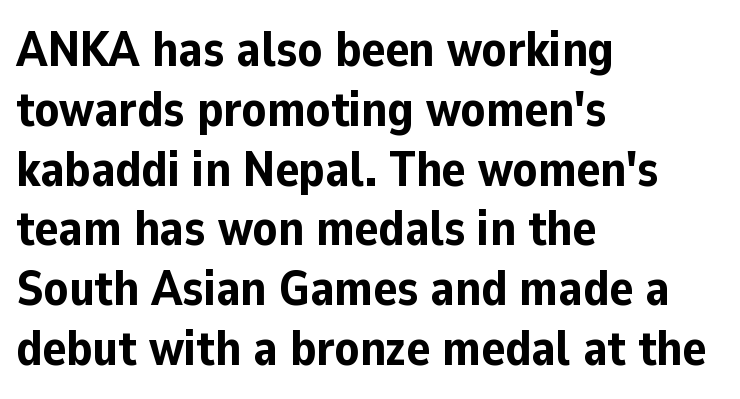
The image shows 49 px bold sans-serif type, upright; set left-aligned, line spacing 1.22x, normal letter spacing, not underlined; low stroke contrast and a medium x-height.
